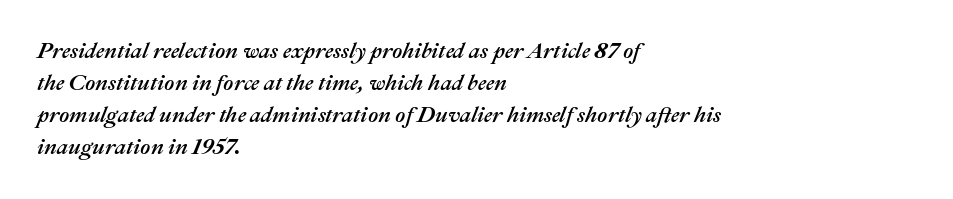
Q: Is the text italic (slanted)? A: Yes, it leans right by about 22 degrees.
Q: Is the text underlined? A: No.
Q: How is the paragraph aligned? A: Left-aligned.
Q: Is the spacing between letters normal or unusually wide? A: Normal.
Q: Is the spacing between lines tight, normal or loose? A: Normal.
